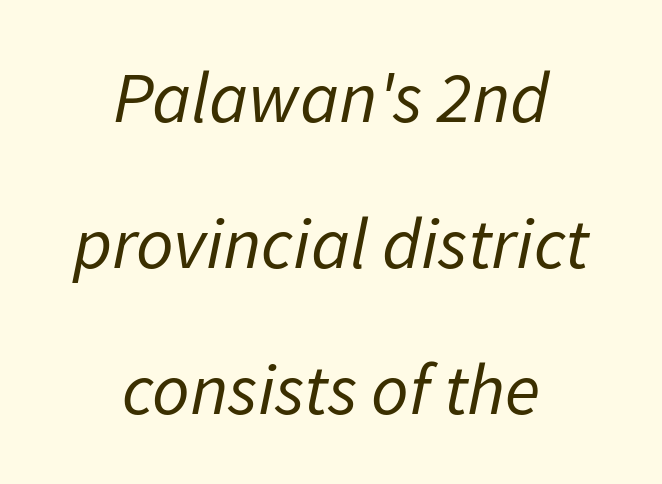
The image shows 73 px regular-weight type, italic (leaning right); set centered, loose line spacing (2.0x), normal letter spacing, not underlined; low stroke contrast and a medium x-height.
